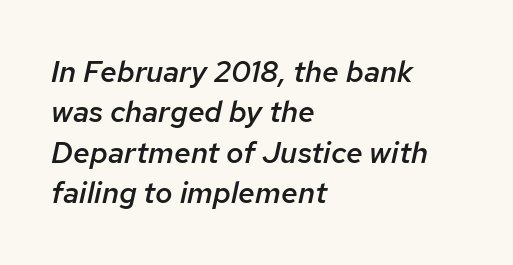
{"italic": "yes", "lean": "right", "slant_degrees": 12, "bold": "semi", "weight": "semibold", "width": "normal", "stroke_contrast": "low", "x_height": "medium", "monospaced": "no", "underline": "no", "align": "left", "line_spacing": "normal", "line_spacing_ratio": 1.35, "letter_spacing": "normal", "letter_spacing_em": 0.0, "glyph_px": 30}
